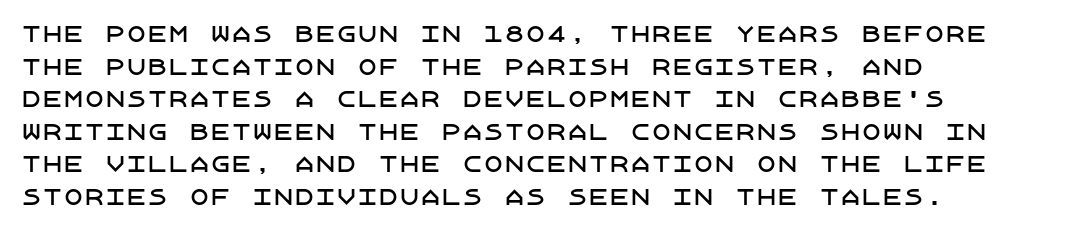
{"italic": "no", "underline": "no", "align": "left", "line_spacing": "normal", "line_spacing_ratio": 1.55, "letter_spacing": "normal", "letter_spacing_em": 0.0, "glyph_px": 21}
